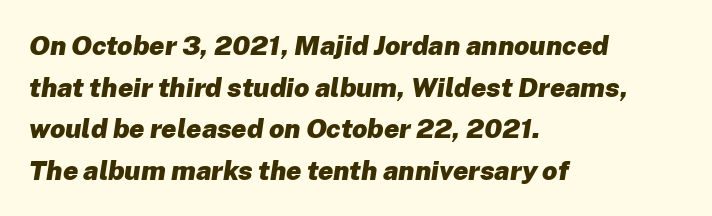
The image shows 27 px bold type, italic (leaning right); set left-aligned, normal line spacing (1.54x), normal letter spacing, not underlined.
